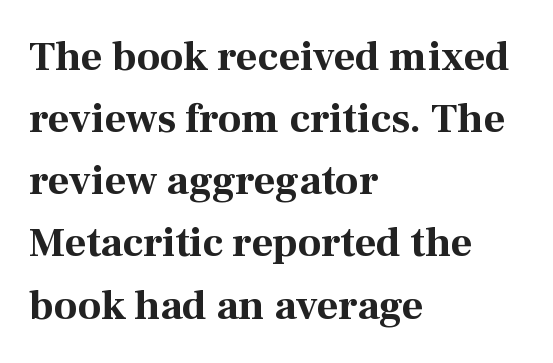
Q: Is the text bold? A: Yes.
Q: Is the text italic (slanted)? A: No, it is upright.
Q: Is the typeface a serif or a sans-serif typeface? A: Serif.
Q: Is the text underlined? A: No.
Q: How is the paragraph aligned? A: Left-aligned.
Q: Is the spacing between letters normal or unusually wide? A: Normal.
Q: Is the spacing between lines tight, normal or loose? A: Normal.
Q: Width (condensed, normal, or wide)? A: Normal.
Q: Stroke contrast? A: Medium.
Q: x-height? A: Medium.
Q: Monospaced? A: No.
